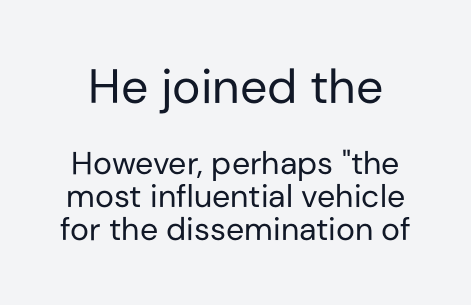
The image shows 48 px regular-weight sans-serif type, upright; set tight line spacing (1.02x), normal letter spacing, not underlined; the first (top) block is 1.5x larger; low stroke contrast and a medium x-height.
